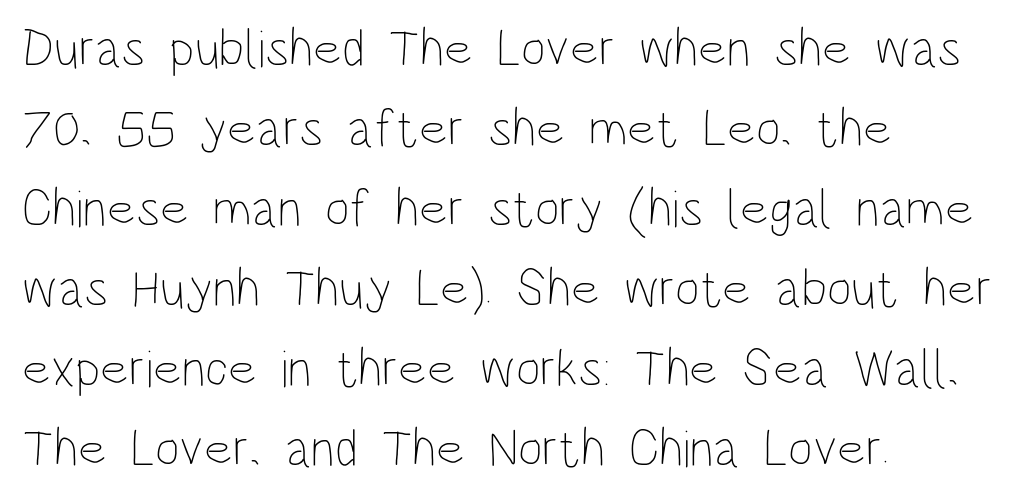
The image shows 53 px thin, condensed type, upright; set left-aligned, normal line spacing (1.51x), normal letter spacing, not underlined; low stroke contrast and a large x-height.
